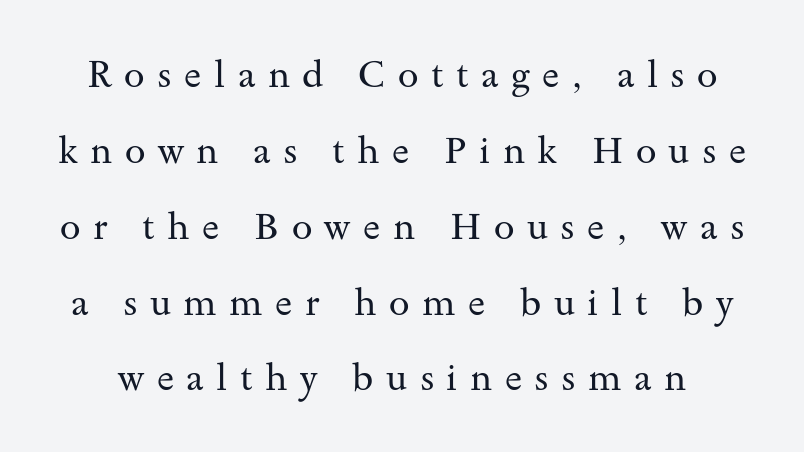
Q: Is the text bold? A: No.
Q: Is the text italic (slanted)? A: No, it is upright.
Q: Is the typeface a serif or a sans-serif typeface? A: Serif.
Q: Is the text underlined? A: No.
Q: Is the spacing between letters normal or unusually wide? A: Unusually wide.
Q: Is the spacing between lines tight, normal or loose? A: Loose.
Q: Width (condensed, normal, or wide)? A: Wide.
Q: Stroke contrast? A: Medium.
Q: x-height? A: Small.
Q: Monospaced? A: No.
